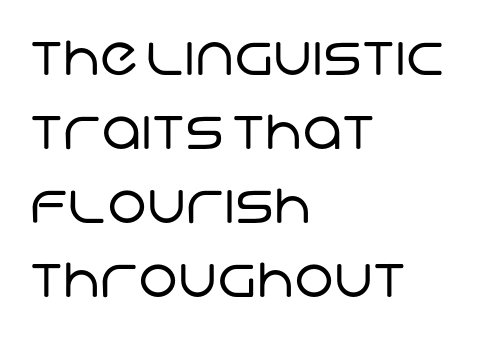
Q: Is the text bold? A: No.
Q: Is the typeface a serif or a sans-serif typeface? A: Sans-serif.
Q: Is the text underlined? A: No.
Q: How is the paragraph aligned? A: Left-aligned.
Q: Is the spacing between letters normal or unusually wide? A: Normal.
Q: Is the spacing between lines tight, normal or loose? A: Normal.
Q: Width (condensed, normal, or wide)? A: Normal.
Q: Stroke contrast? A: Low.
Q: x-height? A: Large.
Q: Monospaced? A: No.
